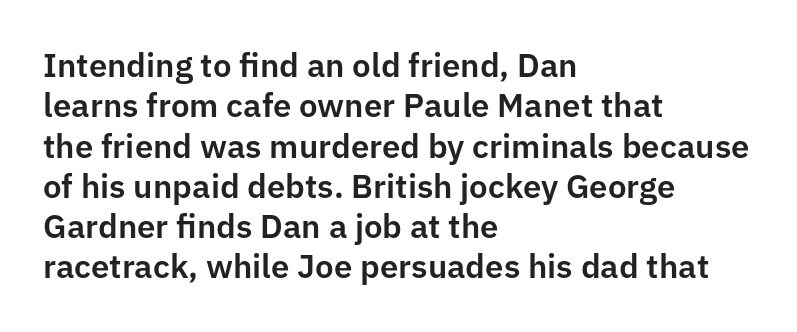
Anything drawn beneath the words? Only blank space. The passage shown is typed in a proportional face where columns would drift. Do the letters lean? They stand straight. Short note: letters normally spaced. The face used here is a sans, in the tradition of grotesques and geometrics. These lines stack with their left ends in a neat column.
